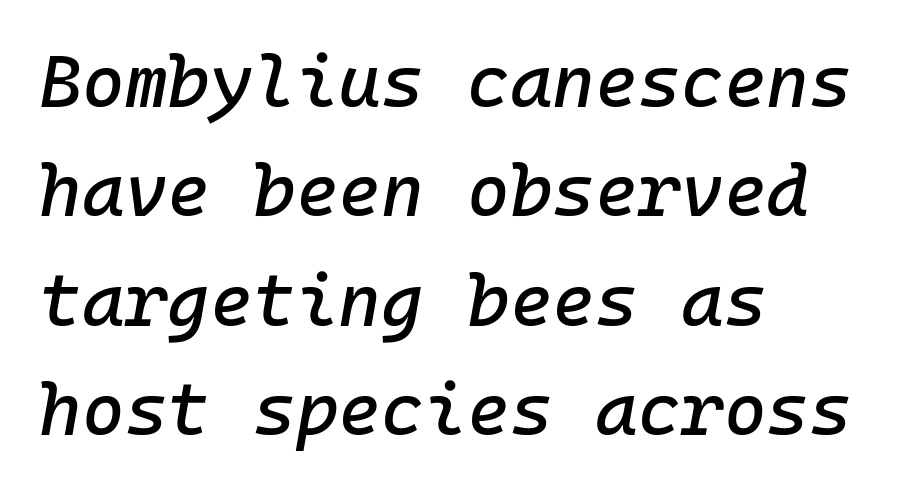
Q: Is the text italic (slanted)? A: Yes, it leans right by about 10 degrees.
Q: Is the text underlined? A: No.
Q: How is the paragraph aligned? A: Left-aligned.
Q: Is the spacing between letters normal or unusually wide? A: Normal.
Q: Is the spacing between lines tight, normal or loose? A: Normal.
Q: Width (condensed, normal, or wide)? A: Normal.
Q: Stroke contrast? A: Low.
Q: x-height? A: Medium.
Q: Monospaced? A: Yes.
